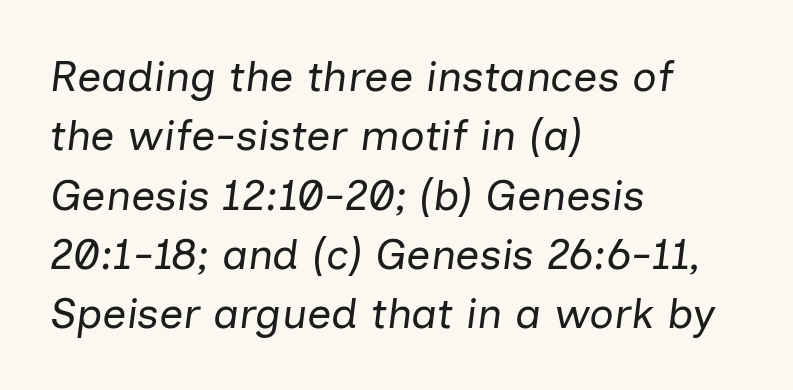
The image shows 43 px regular-weight type, italic (leaning right); set left-aligned, normal line spacing (1.38x), normal letter spacing, not underlined; low stroke contrast and a medium x-height.
